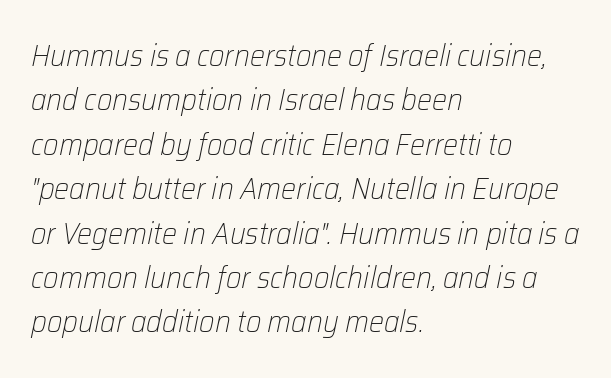
{"italic": "yes", "lean": "right", "slant_degrees": 12, "bold": "no", "weight": "light", "width": "normal", "stroke_contrast": "low", "x_height": "medium", "monospaced": "no", "underline": "no", "align": "left", "line_spacing": "normal", "line_spacing_ratio": 1.48, "letter_spacing": "normal", "letter_spacing_em": 0.0, "glyph_px": 30}
